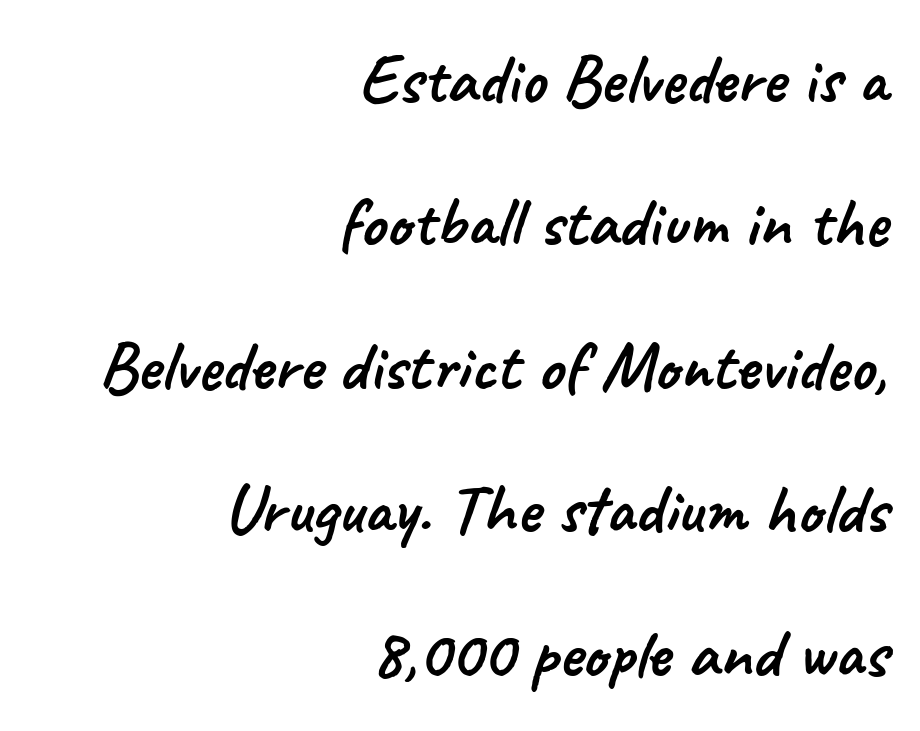
The image shows 71 px sans-serif type; set right-aligned, loose line spacing (2.02x), normal letter spacing, not underlined; low stroke contrast and a small x-height.
